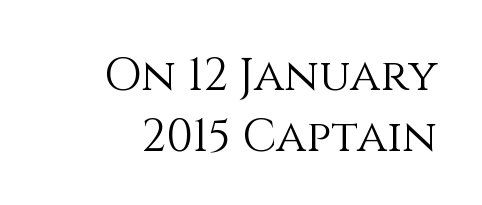
The image shows 45 px light type, upright; set normal line spacing (1.35x), normal letter spacing, not underlined; medium stroke contrast and a large x-height.
